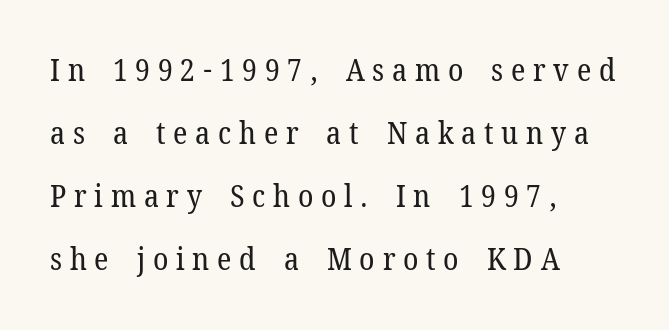
{"serif": "yes", "italic": "no", "bold": "no", "weight": "regular", "width": "normal", "stroke_contrast": "low", "x_height": "medium", "monospaced": "no", "underline": "no", "align": "left", "line_spacing": "loose", "line_spacing_ratio": 2.03, "letter_spacing": "wide", "letter_spacing_em": 0.25, "glyph_px": 31}
